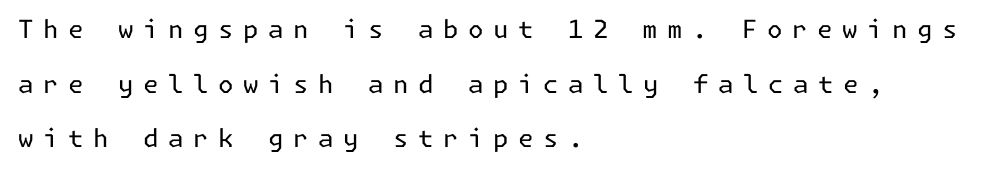
Has an underline been added? It has not. You can tell it's not italic because the verticals are truly vertical. Line spacing here is loose. The text block is weighted toward the left margin, trailing off unevenly rightward. The rendering inserts visible extra space after every character. On a weight scale, this lands at 450 or below.
